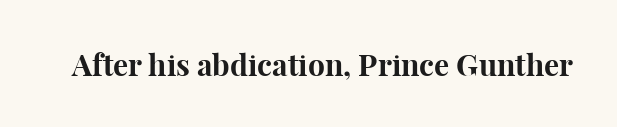
Spacing verdict: proportional, widths tailored to each character. Nobody drew a line under any word here. Chunky letters — that's bold for sure. Students, note that the glyphs here touch the page at normal intervals. The glyphs in this specimen are seriffed.
